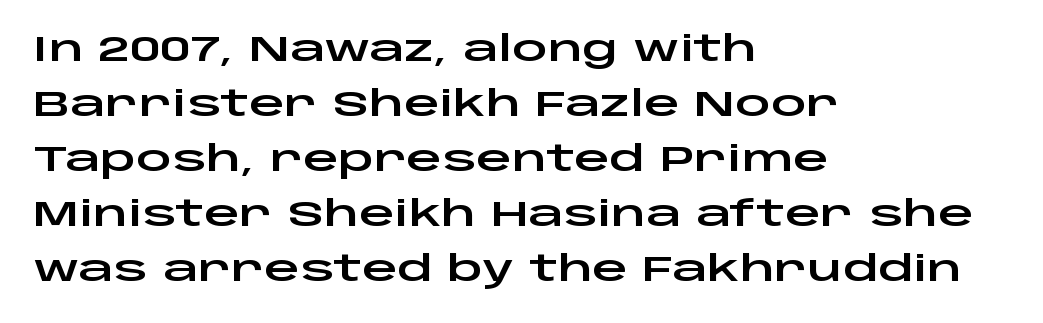
The image shows 35 px wide sans-serif type, upright; set left-aligned, normal line spacing (1.57x), normal letter spacing, not underlined; low stroke contrast and a large x-height.
